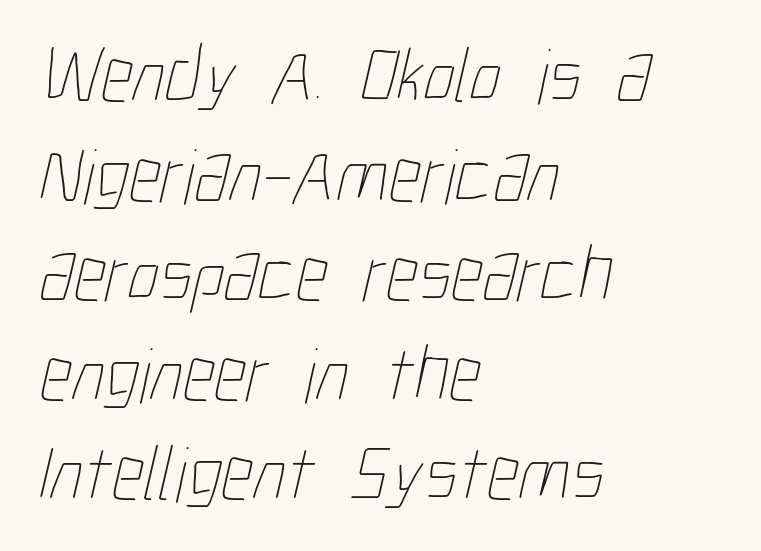
The image shows 79 px thin, condensed type; set left-aligned, normal line spacing (1.26x), normal letter spacing, not underlined; low stroke contrast and a medium x-height.
